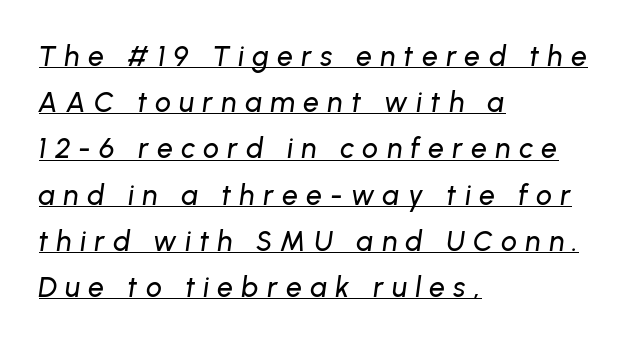
{"italic": "yes", "lean": "right", "slant_degrees": 8, "width": "normal", "stroke_contrast": "low", "x_height": "medium", "monospaced": "no", "underline": "yes", "align": "left", "line_spacing": "normal", "line_spacing_ratio": 1.65, "letter_spacing": "wide", "letter_spacing_em": 0.3, "glyph_px": 28}
